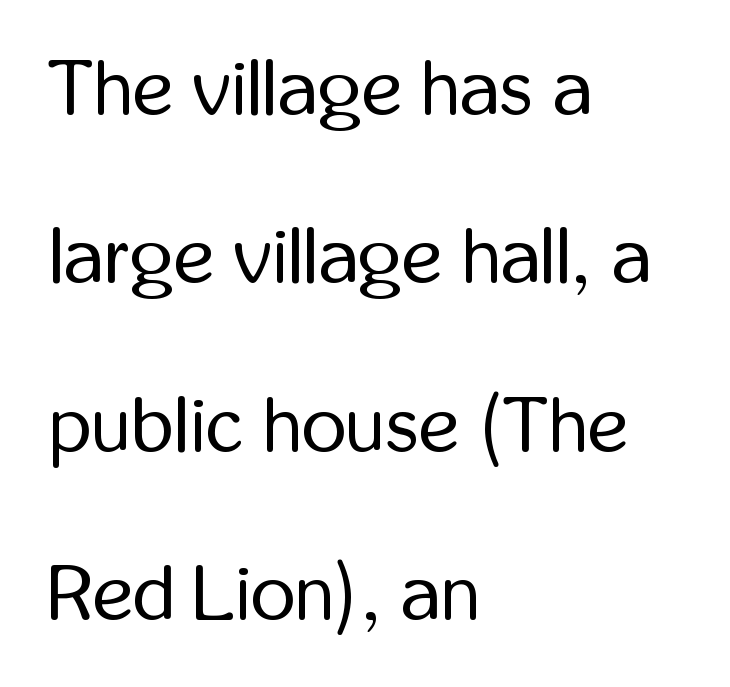
Q: Is the text bold? A: No.
Q: Is the text italic (slanted)? A: No, it is upright.
Q: Is the typeface a serif or a sans-serif typeface? A: Sans-serif.
Q: Is the text underlined? A: No.
Q: How is the paragraph aligned? A: Left-aligned.
Q: Is the spacing between letters normal or unusually wide? A: Normal.
Q: Is the spacing between lines tight, normal or loose? A: Loose.
Q: Width (condensed, normal, or wide)? A: Condensed.
Q: Stroke contrast? A: Low.
Q: x-height? A: Medium.
Q: Monospaced? A: No.
